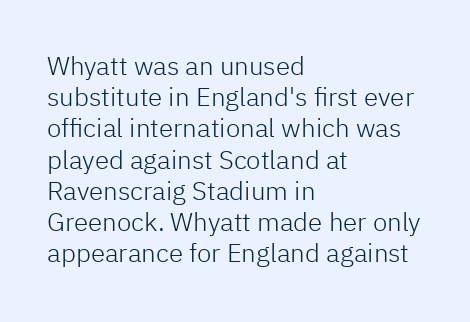
The image shows 26 px text type, upright; set left-aligned, line spacing 1.2x, normal letter spacing, not underlined.
